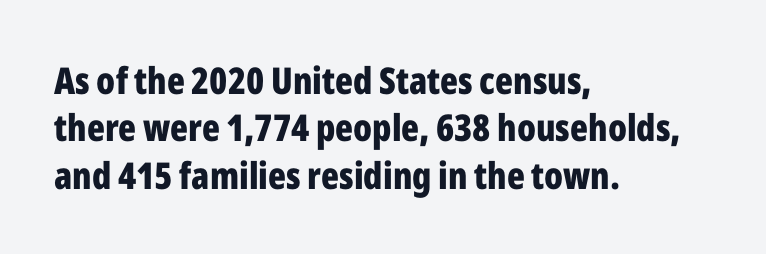
{"serif": "no", "italic": "no", "bold": "yes", "weight": "bold", "width": "condensed", "stroke_contrast": "low", "x_height": "medium", "monospaced": "no", "underline": "no", "align": "left", "line_spacing": "normal", "line_spacing_ratio": 1.28, "letter_spacing": "normal", "letter_spacing_em": 0.0, "glyph_px": 37}
